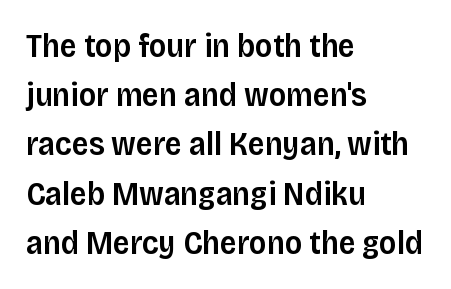
Q: Is the text bold? A: Semi-bold.
Q: Is the text italic (slanted)? A: No, it is upright.
Q: Is the typeface a serif or a sans-serif typeface? A: Sans-serif.
Q: Is the text underlined? A: No.
Q: How is the paragraph aligned? A: Left-aligned.
Q: Is the spacing between letters normal or unusually wide? A: Normal.
Q: Is the spacing between lines tight, normal or loose? A: Normal.
Q: Width (condensed, normal, or wide)? A: Normal.
Q: Stroke contrast? A: Low.
Q: x-height? A: Large.
Q: Monospaced? A: No.
